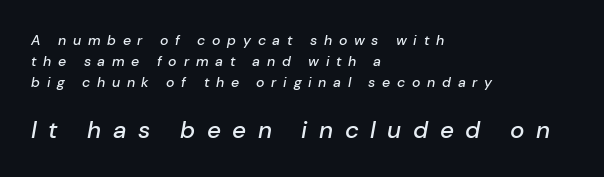
Visually the block forms a straight wall on the left and a jagged coastline on the right. Does extra space separate the letters? Yes, quite a lot of it. Block two is the big one; block one sits smaller above it. Tall strokes in this sample are angled rather than plumb.
